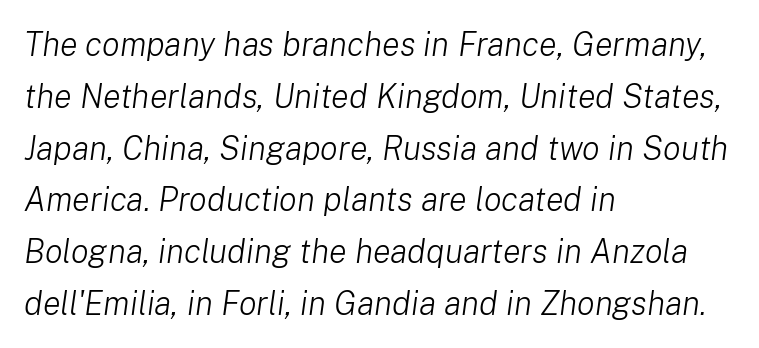
{"italic": "yes", "lean": "right", "slant_degrees": 8, "bold": "no", "weight": "light", "width": "normal", "stroke_contrast": "low", "x_height": "medium", "monospaced": "no", "underline": "no", "align": "left", "line_spacing": "normal", "line_spacing_ratio": 1.57, "letter_spacing": "normal", "letter_spacing_em": 0.0, "glyph_px": 33}
